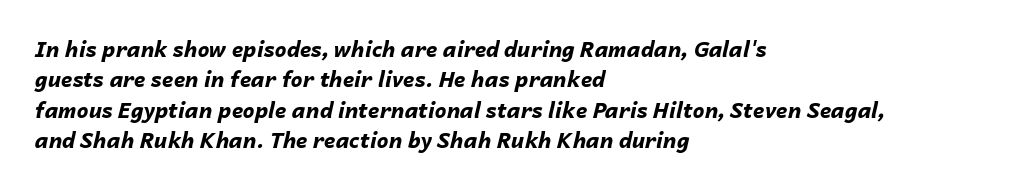
{"italic": "yes", "lean": "right", "slant_degrees": 14, "bold": "yes", "underline": "no", "align": "left", "line_spacing": "normal", "line_spacing_ratio": 1.45, "letter_spacing": "normal", "letter_spacing_em": 0.0, "glyph_px": 21}
